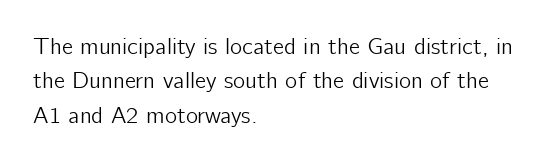
The image shows 23 px text type, upright; set left-aligned, normal line spacing (1.49x), normal letter spacing, not underlined.
